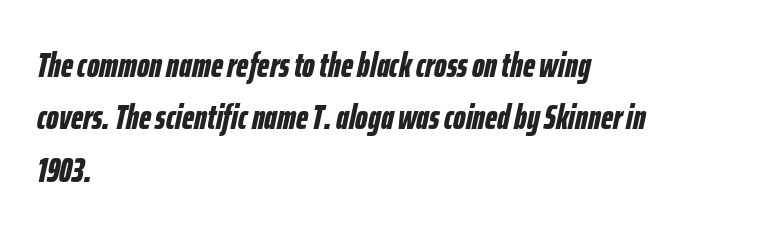
Q: Is the text bold? A: Yes.
Q: Is the text italic (slanted)? A: Yes, it leans right by about 12 degrees.
Q: Is the text underlined? A: No.
Q: How is the paragraph aligned? A: Left-aligned.
Q: Is the spacing between letters normal or unusually wide? A: Normal.
Q: Is the spacing between lines tight, normal or loose? A: Normal.
Q: Width (condensed, normal, or wide)? A: Condensed.
Q: Stroke contrast? A: Low.
Q: x-height? A: Medium.
Q: Monospaced? A: No.
